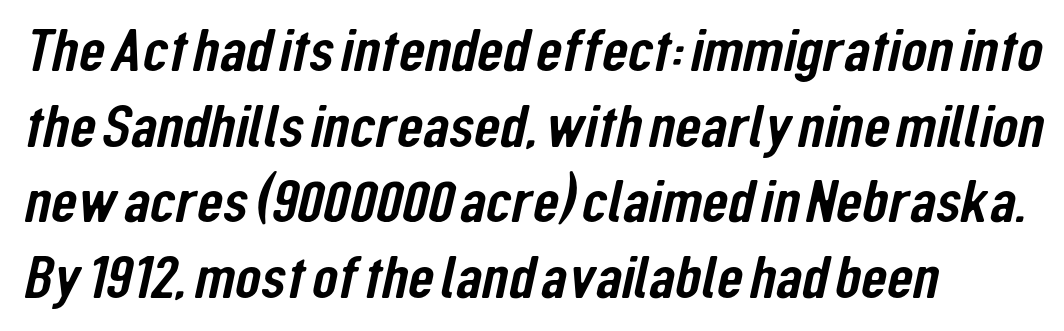
{"serif": "no", "width": "condensed", "stroke_contrast": "low", "x_height": "medium", "monospaced": "no", "underline": "no", "align": "left", "line_spacing": "normal", "line_spacing_ratio": 1.26, "letter_spacing": "normal", "letter_spacing_em": 0.0, "glyph_px": 60}
